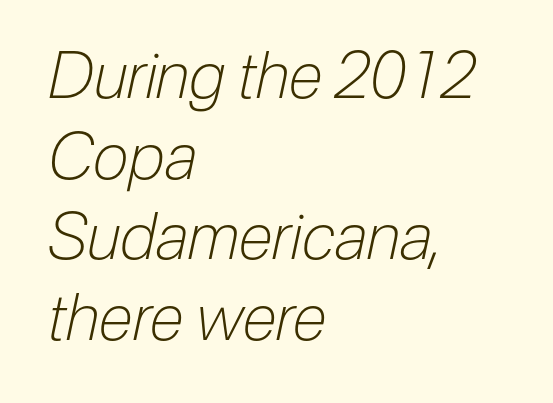
The image shows 64 px light, condensed type, italic (leaning right); set left-aligned, normal line spacing (1.26x), normal letter spacing, not underlined; low stroke contrast and a medium x-height.
